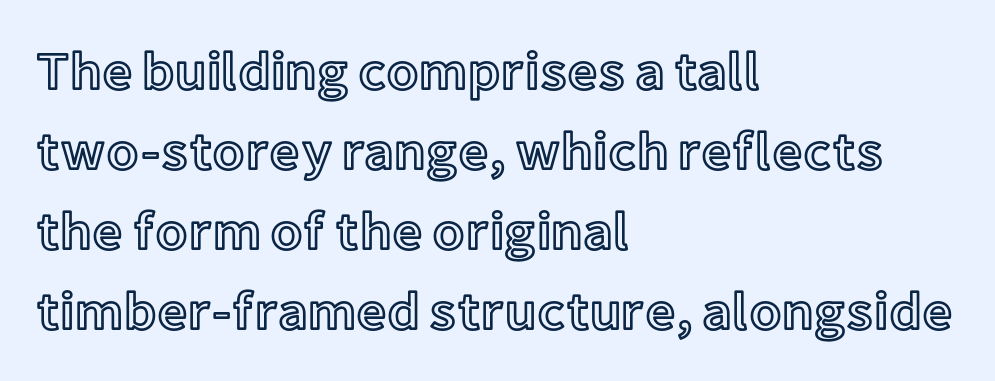
{"italic": "no", "width": "normal", "x_height": "medium", "monospaced": "no", "underline": "no", "align": "left", "line_spacing": "normal", "line_spacing_ratio": 1.51, "letter_spacing": "normal", "letter_spacing_em": 0.0, "glyph_px": 53}
